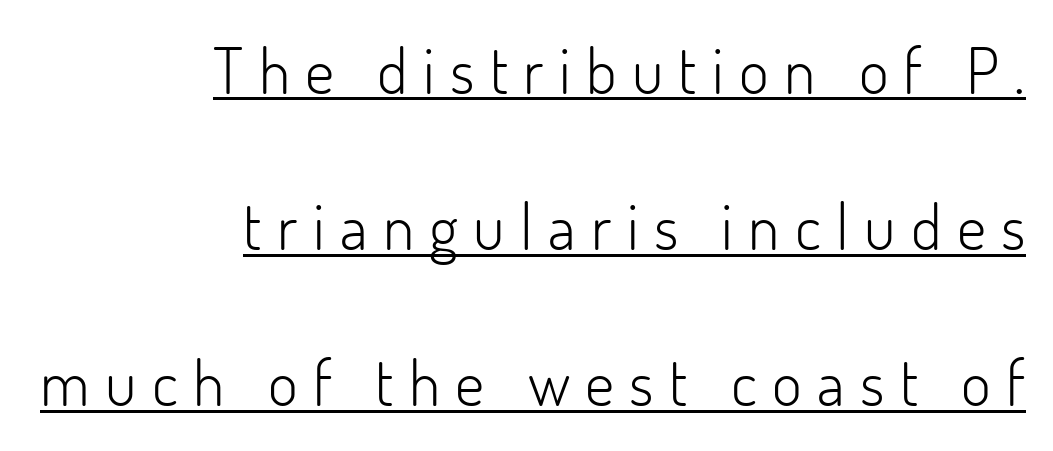
The image shows 64 px light sans-serif type, upright; set right-aligned, loose line spacing (2.44x), unusually wide letter spacing (+0.24 em), underlined; low stroke contrast and a small x-height.
